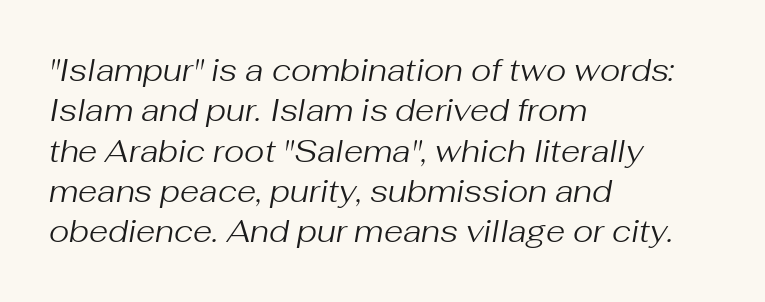
The image shows 31 px regular-weight type, italic (leaning right); set left-aligned, normal line spacing (1.3x), normal letter spacing, not underlined; medium stroke contrast and a medium x-height.
